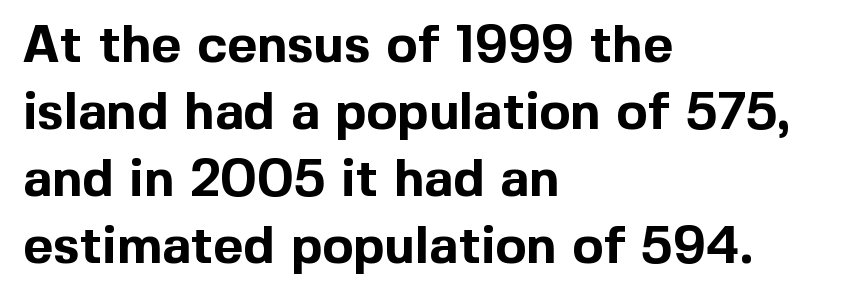
{"serif": "no", "italic": "no", "bold": "yes", "weight": "bold", "width": "normal", "x_height": "medium", "monospaced": "no", "underline": "no", "align": "left", "line_spacing": "normal", "line_spacing_ratio": 1.29, "letter_spacing": "normal", "letter_spacing_em": 0.0, "glyph_px": 52}
